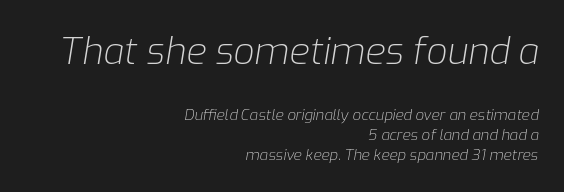
The image shows 37 px light type, italic (leaning right); set right-aligned, normal line spacing (1.32x), normal letter spacing, not underlined; the first (top) block is 2.47x larger; low stroke contrast and a medium x-height.
